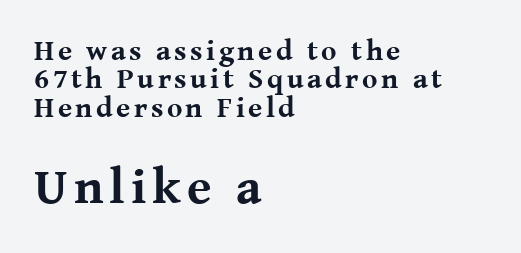
Q: Is the text bold? A: Yes.
Q: Is the text italic (slanted)? A: No, it is upright.
Q: Is the typeface a serif or a sans-serif typeface? A: Serif.
Q: Is the text underlined? A: No.
Q: How is the paragraph aligned? A: Left-aligned.
Q: Is the spacing between lines tight, normal or loose? A: Tight.
Q: Which block of text is set in a larger size, the first (top) or the second (bottom)? A: The second (bottom) one.
Q: Width (condensed, normal, or wide)? A: Normal.
Q: Stroke contrast? A: Medium.
Q: x-height? A: Medium.
Q: Monospaced? A: No.
